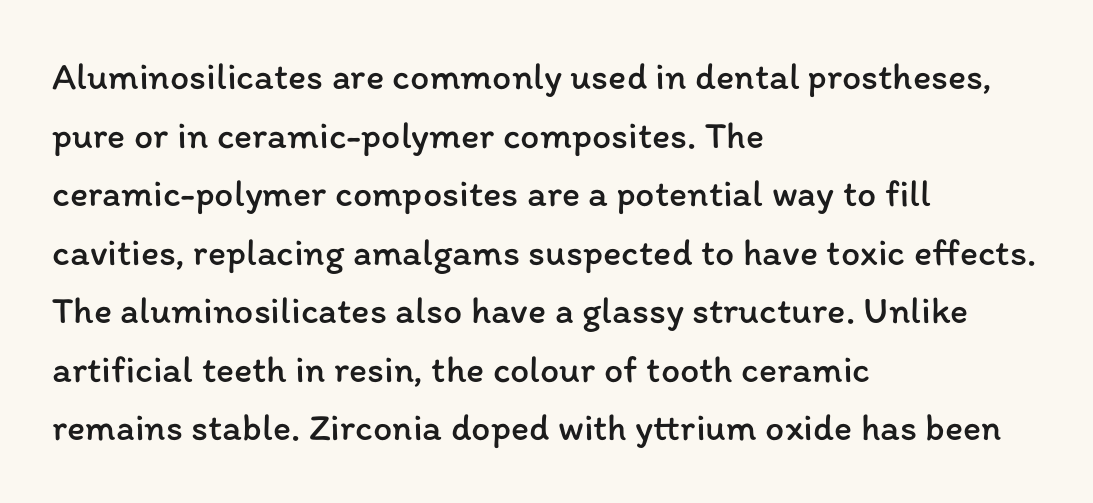
{"italic": "no", "bold": "no", "weight": "regular", "width": "normal", "stroke_contrast": "low", "x_height": "medium", "monospaced": "no", "underline": "no", "align": "left", "line_spacing": "normal", "line_spacing_ratio": 1.54, "letter_spacing": "normal", "letter_spacing_em": 0.0, "glyph_px": 38}
